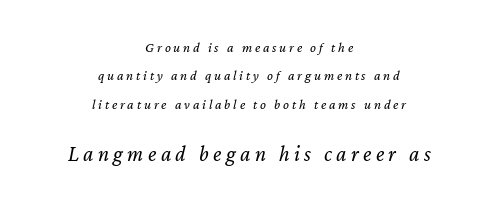
{"italic": "yes", "lean": "right", "slant_degrees": 12, "bold": "no", "underline": "no", "align": "center", "line_spacing": "loose", "line_spacing_ratio": 2.02, "letter_spacing": "wide", "letter_spacing_em": 0.2, "larger_block": "second", "size_ratio": 1.57, "glyph_px": 22}
